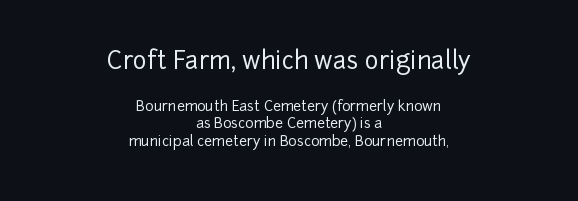
Q: Is the text italic (slanted)? A: No, it is upright.
Q: Is the text underlined? A: No.
Q: How is the paragraph aligned? A: Centered.
Q: Is the spacing between letters normal or unusually wide? A: Normal.
Q: Which block of text is set in a larger size, the first (top) or the second (bottom)? A: The first (top) one.
